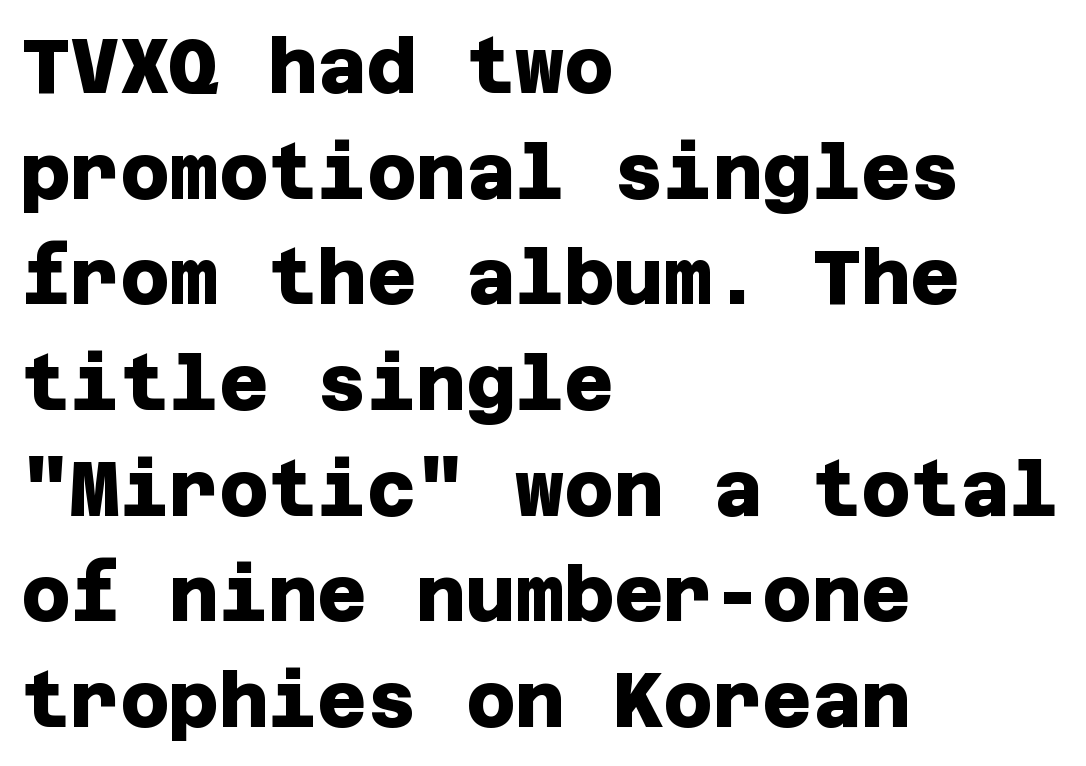
Q: Is the text bold? A: Yes.
Q: Is the typeface a serif or a sans-serif typeface? A: Sans-serif.
Q: Is the text underlined? A: No.
Q: How is the paragraph aligned? A: Left-aligned.
Q: Is the spacing between letters normal or unusually wide? A: Normal.
Q: Is the spacing between lines tight, normal or loose? A: Normal.
Q: Width (condensed, normal, or wide)? A: Normal.
Q: Stroke contrast? A: Low.
Q: x-height? A: Large.
